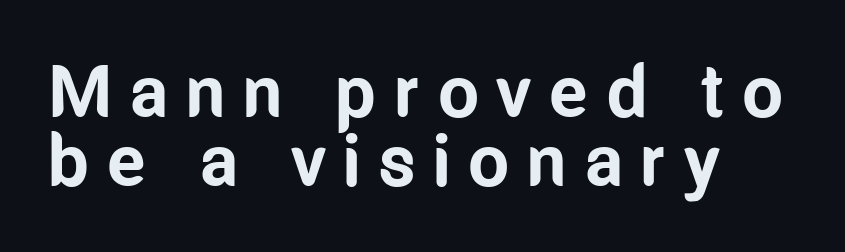
{"serif": "no", "italic": "no", "bold": "yes", "weight": "bold", "width": "condensed", "stroke_contrast": "low", "x_height": "medium", "monospaced": "no", "underline": "no", "align": "left", "line_spacing": "tight", "line_spacing_ratio": 0.95, "letter_spacing": "wide", "letter_spacing_em": 0.24, "glyph_px": 73}
